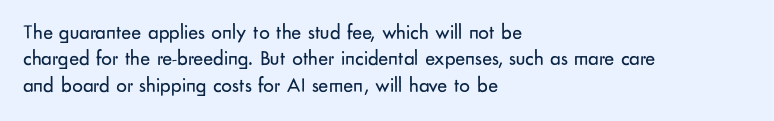
The rendering uses a moderate line-height, typical for paragraphs. Only glyphs here, with clear space below each row. The passage is arranged the way most books set body copy — flush left. Spacing between characters is what you'd get straight out of the box.
